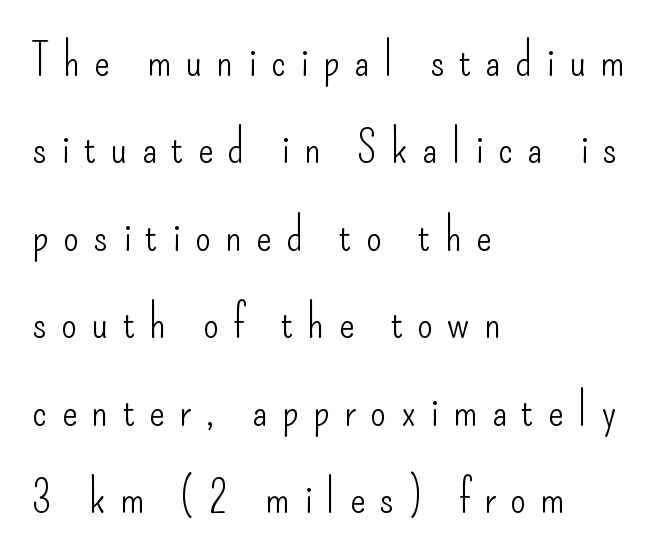
{"serif": "no", "italic": "no", "bold": "no", "weight": "light", "width": "condensed", "stroke_contrast": "low", "x_height": "small", "monospaced": "no", "underline": "no", "align": "left", "line_spacing": "loose", "line_spacing_ratio": 1.9, "letter_spacing": "wide", "letter_spacing_em": 0.31, "glyph_px": 46}
